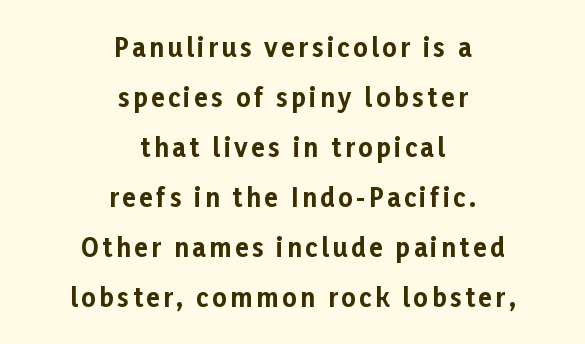
In CSS terms this would be text-align: center. Tall strokes in this sample are plumb rather than angled. Rows of type keep a wide berth in the vertical direction. Plain, unruled lines of type. Stroke thickness is high; the sample reads as a true bold.
